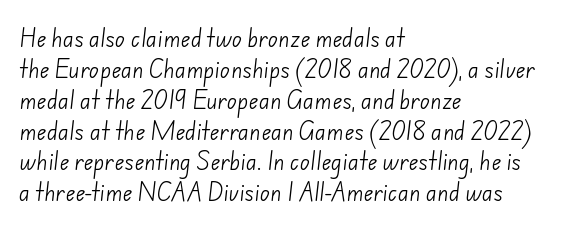
{"bold": "no", "underline": "no", "align": "left", "line_spacing": "normal", "line_spacing_ratio": 1.47, "letter_spacing": "normal", "letter_spacing_em": 0.0, "glyph_px": 21}
